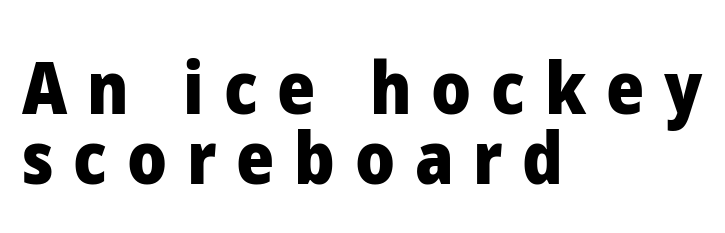
Q: Is the text bold? A: Yes.
Q: Is the text italic (slanted)? A: No, it is upright.
Q: Is the typeface a serif or a sans-serif typeface? A: Sans-serif.
Q: Is the text underlined? A: No.
Q: How is the paragraph aligned? A: Left-aligned.
Q: Is the spacing between letters normal or unusually wide? A: Unusually wide.
Q: Is the spacing between lines tight, normal or loose? A: Tight.
Q: Width (condensed, normal, or wide)? A: Normal.
Q: Stroke contrast? A: Low.
Q: x-height? A: Medium.
Q: Monospaced? A: No.
